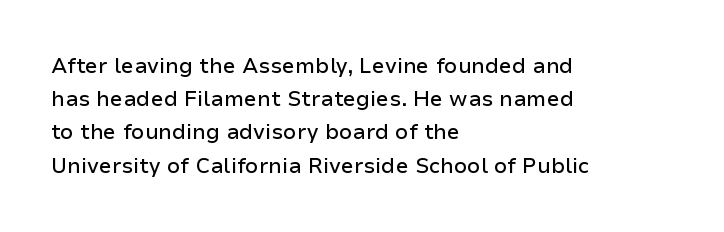
{"italic": "no", "underline": "no", "align": "left", "line_spacing": "normal", "line_spacing_ratio": 1.58, "letter_spacing": "normal", "letter_spacing_em": 0.0, "glyph_px": 21}
